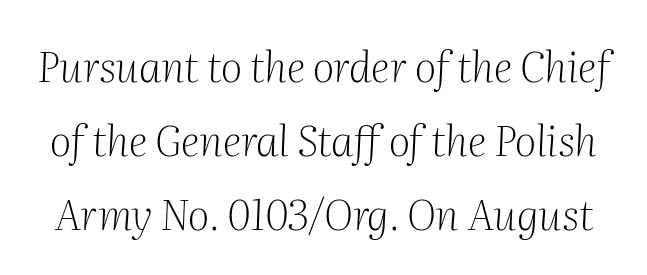
The image shows 42 px light serif type, italic (leaning right); set line spacing 1.76x, normal letter spacing, not underlined; medium stroke contrast and a medium x-height.
